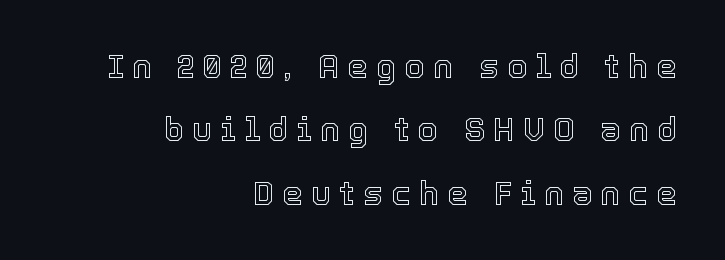
The image shows 33 px text type, upright; set right-aligned, loose line spacing (1.92x), unusually wide letter spacing (+0.25 em), not underlined; a medium x-height.
